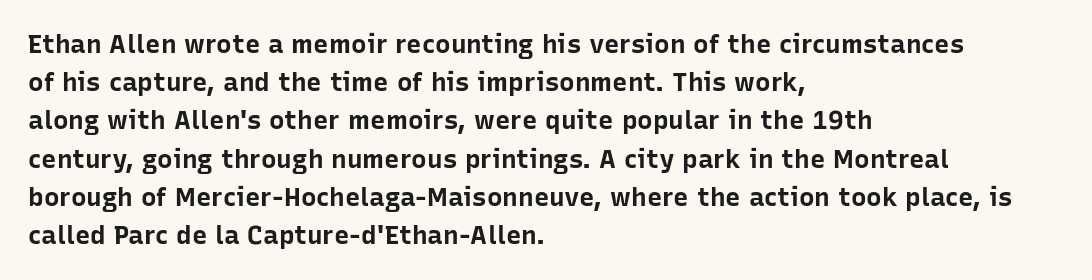
The image shows 26 px bold type, upright; set left-aligned, normal line spacing (1.47x), normal letter spacing, not underlined.
